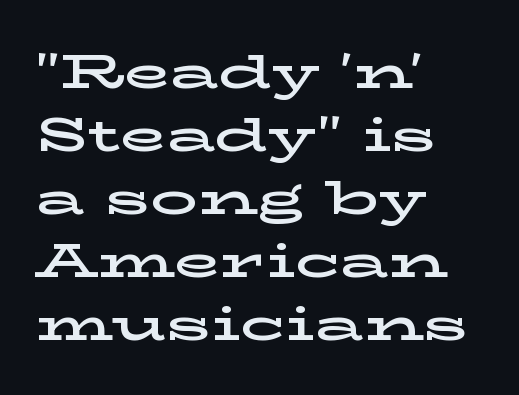
{"serif": "yes", "italic": "no", "width": "wide", "stroke_contrast": "low", "x_height": "medium", "monospaced": "no", "underline": "no", "align": "left", "line_spacing": "normal", "line_spacing_ratio": 1.34, "letter_spacing": "normal", "letter_spacing_em": 0.0, "glyph_px": 47}
